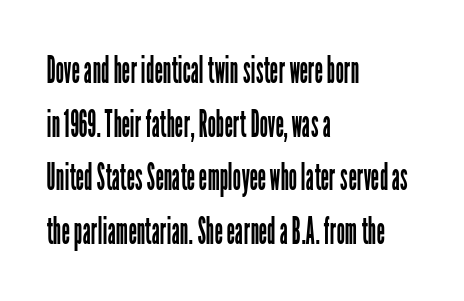
The image shows 37 px regular-weight, condensed sans-serif type, upright; set left-aligned, normal line spacing (1.45x), normal letter spacing, not underlined; low stroke contrast and a medium x-height.
